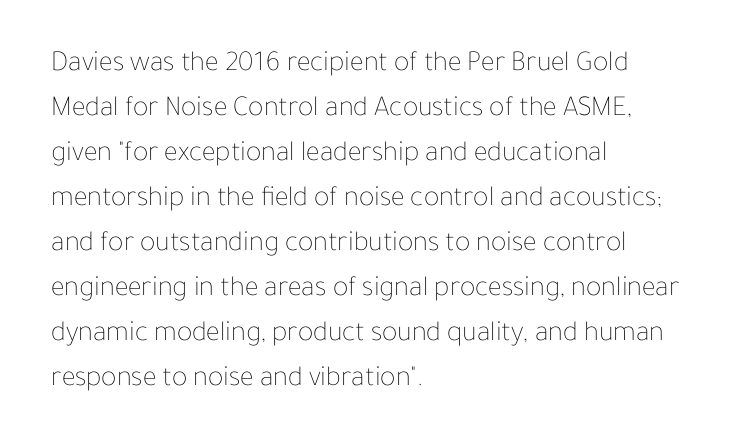
Upright lettering throughout. Weight: in the light-to-regular range. The strip under each line holds only bare page. Every row of glyphs begins at an identical x-position on the left. The passage shown is typed in a proportional face where columns would drift.
